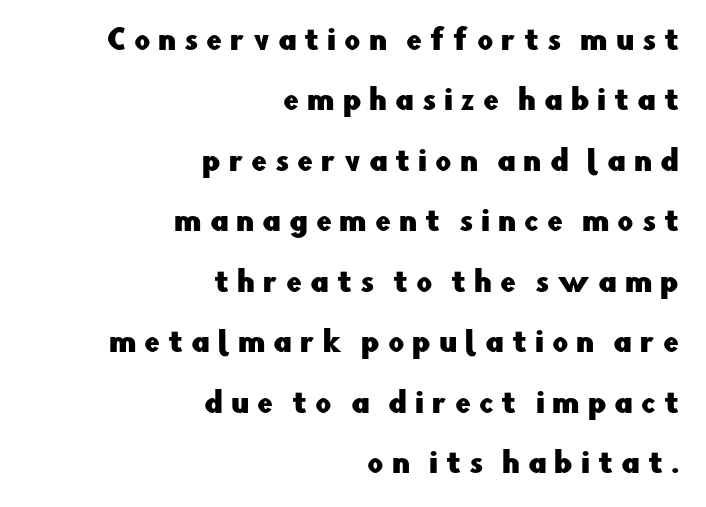
{"serif": "no", "italic": "no", "width": "normal", "stroke_contrast": "low", "x_height": "small", "monospaced": "no", "underline": "no", "align": "right", "line_spacing": "loose", "line_spacing_ratio": 2.16, "letter_spacing": "wide", "letter_spacing_em": 0.28, "glyph_px": 28}
